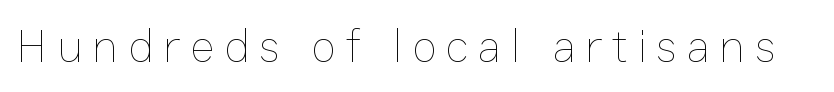
The font sits on the lighter half of the weight spectrum, regular included. Rule under the text: the space is simply empty. These lines are rendered in a variable-pitch font. Words appear elongated and porous because spacing is wide.
